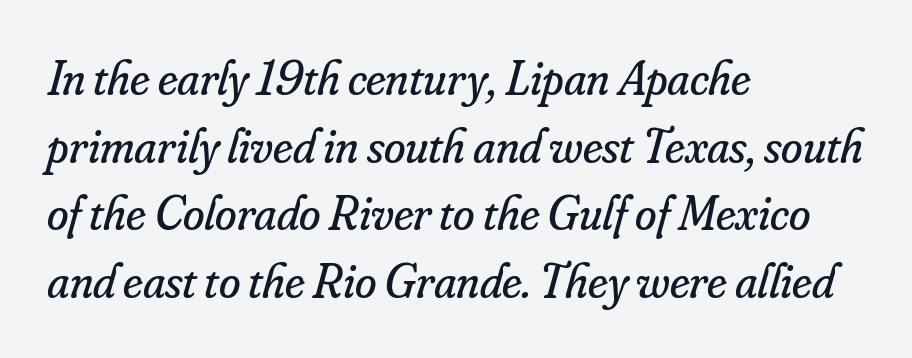
Q: Is the text bold? A: No.
Q: Is the text italic (slanted)? A: Yes, it leans right by about 16 degrees.
Q: Is the typeface a serif or a sans-serif typeface? A: Serif.
Q: Is the text underlined? A: No.
Q: How is the paragraph aligned? A: Left-aligned.
Q: Is the spacing between letters normal or unusually wide? A: Normal.
Q: Is the spacing between lines tight, normal or loose? A: Normal.
Q: Width (condensed, normal, or wide)? A: Normal.
Q: Stroke contrast? A: Low.
Q: x-height? A: Small.
Q: Monospaced? A: No.
